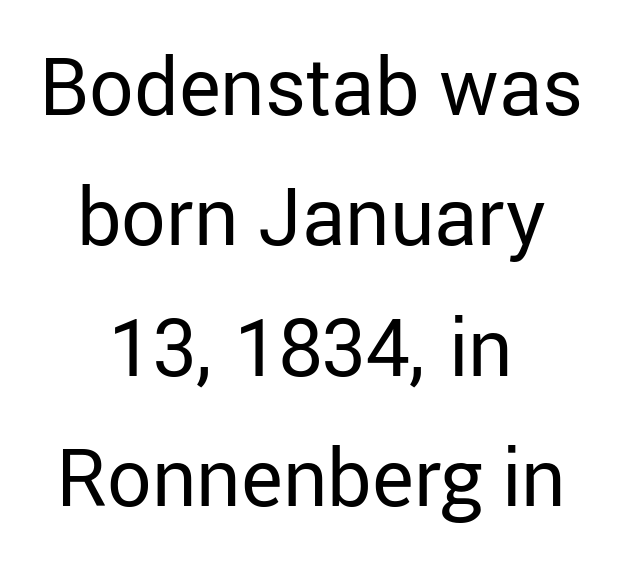
Descenders are the only things crossing below the line. Notice how descenders clear the ascenders below comfortably — that's standard leading. Reading down the block, each line starts at a different indent, mirrored at its end. The strokes are not fattened; the text isn't bold. Style check: upright.
